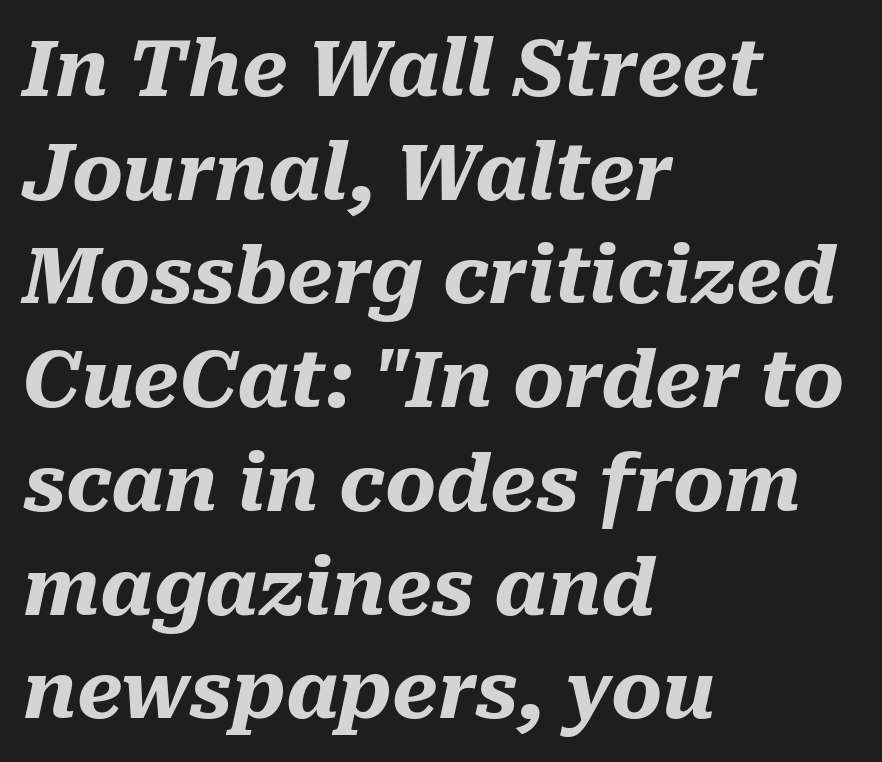
{"italic": "yes", "lean": "right", "slant_degrees": 10, "bold": "yes", "weight": "heavy", "width": "normal", "stroke_contrast": "medium", "x_height": "medium", "monospaced": "no", "underline": "no", "align": "left", "line_spacing": "normal", "line_spacing_ratio": 1.33, "letter_spacing": "normal", "letter_spacing_em": 0.0, "glyph_px": 78}
